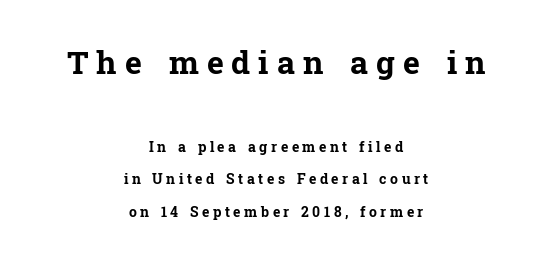
These words are printed bold, with thick strokes throughout. Interline gaps are noticeably wide in this sample. Alignment: centered. Is the letter spacing exaggerated? Yes — the characters are pushed far apart. Little horizontal feet cap the strokes, marking this as serif type.
